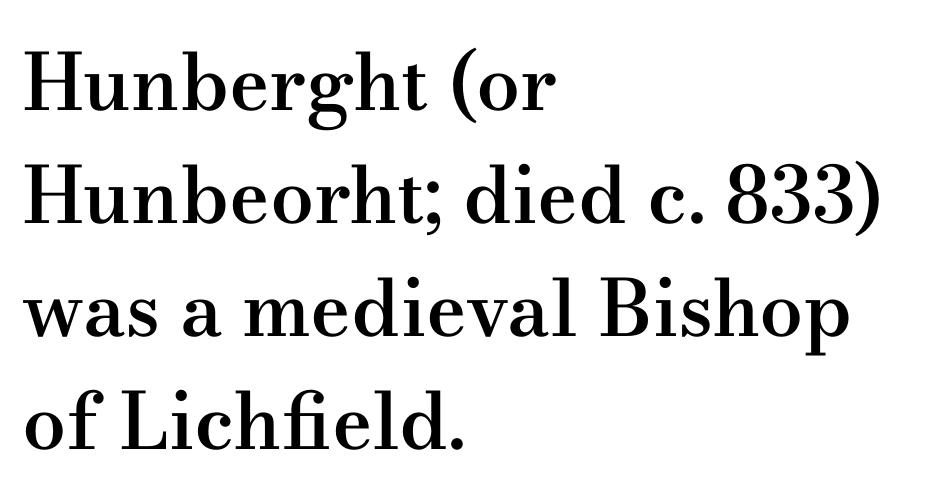
Q: Is the text bold? A: Semi-bold.
Q: Is the text italic (slanted)? A: No, it is upright.
Q: Is the typeface a serif or a sans-serif typeface? A: Serif.
Q: Is the text underlined? A: No.
Q: How is the paragraph aligned? A: Left-aligned.
Q: Is the spacing between letters normal or unusually wide? A: Normal.
Q: Is the spacing between lines tight, normal or loose? A: Normal.
Q: Width (condensed, normal, or wide)? A: Wide.
Q: Stroke contrast? A: Medium.
Q: x-height? A: Small.
Q: Monospaced? A: No.
